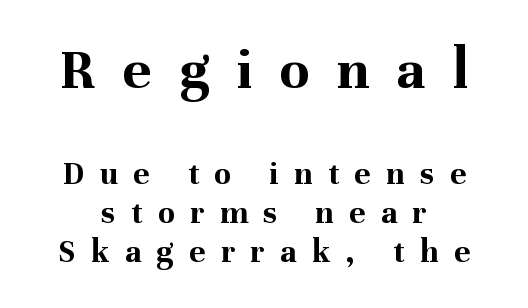
The image shows 60 px bold serif type, upright; set line spacing 1.16x, unusually wide letter spacing (+0.46 em), not underlined; the first (top) block is 1.76x larger; medium stroke contrast and a medium x-height.
